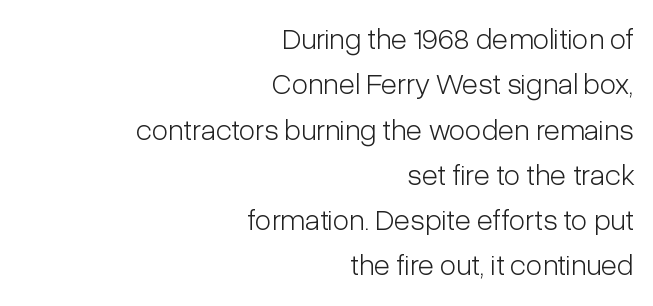
A student would call this right alignment; a typographer would say flush right, rag left. Regarding leading, the lines here are spaced in the standard way. The rendering shows plain stroke endings on the letterforms — a sans-serif design. Only glyphs here, with clear space below each row. Designer's note — italics off, roman on. Is this a fixed-width face? No — the glyphs have proportional, varying widths.
